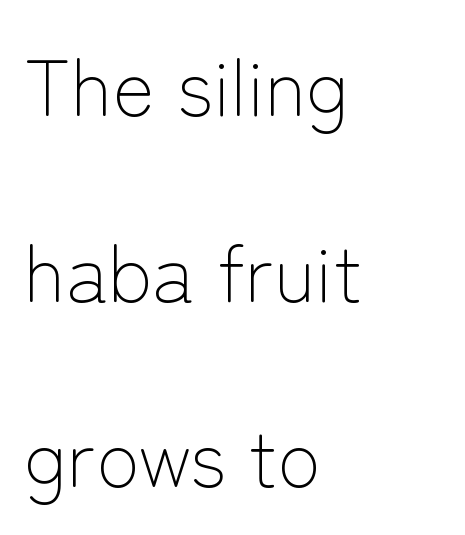
Q: Is the text bold? A: No.
Q: Is the text italic (slanted)? A: No, it is upright.
Q: Is the typeface a serif or a sans-serif typeface? A: Sans-serif.
Q: Is the text underlined? A: No.
Q: How is the paragraph aligned? A: Left-aligned.
Q: Is the spacing between letters normal or unusually wide? A: Normal.
Q: Is the spacing between lines tight, normal or loose? A: Loose.
Q: Width (condensed, normal, or wide)? A: Normal.
Q: Stroke contrast? A: Low.
Q: x-height? A: Medium.
Q: Monospaced? A: No.
